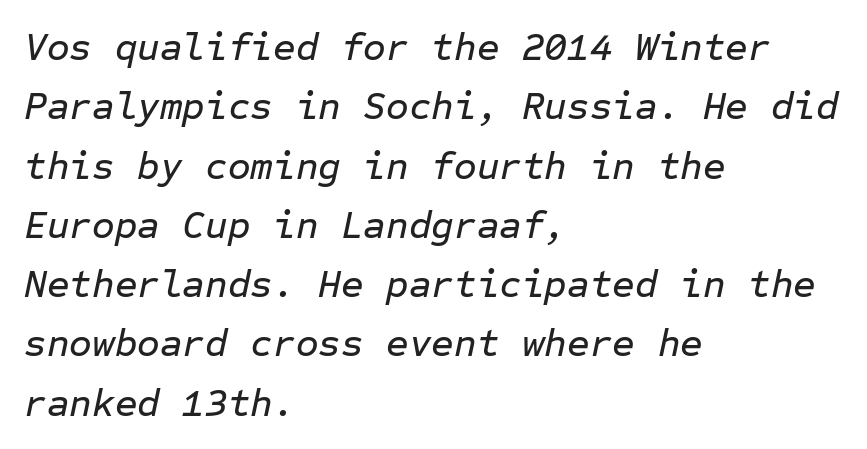
The image shows 39 px text type, italic (leaning right), monospaced; set left-aligned, normal line spacing (1.52x), normal letter spacing, not underlined; low stroke contrast and a medium x-height.
